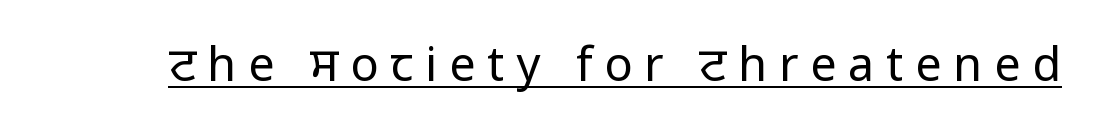
You could only call the tracking loose — the letters float apart. Do the letters lean? They stand straight. The lettering is marked with a stroke running underneath it. The face used here is a sans, in the tradition of grotesques and geometrics.
